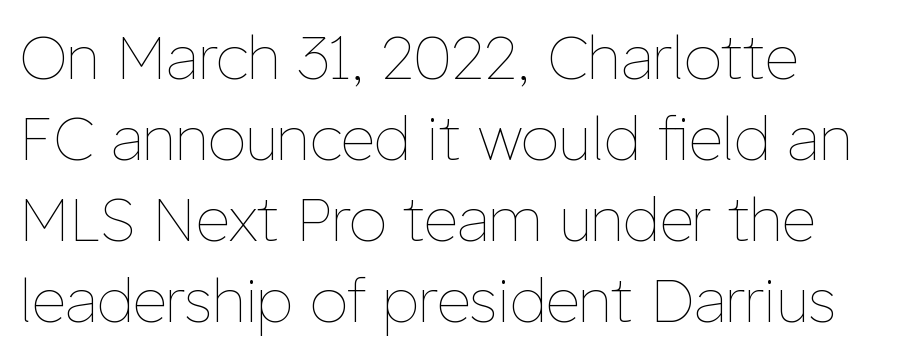
The type is set solid horizontally, with unmodified tracking. These lines were composed using upright roman letters. One glance says typical: line gaps are just what's usual. Letters rest on an invisible, unmarked baseline. Note the varied advance widths — an 'i' is clearly narrower than an 'm'. The characters are drawn with everyday or finer stroke widths.
